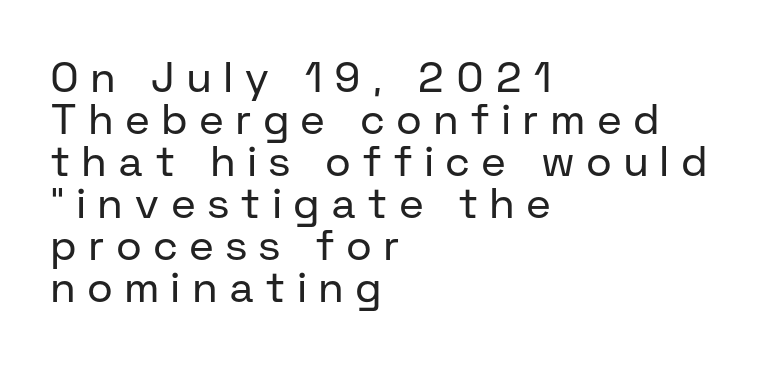
{"serif": "no", "italic": "no", "bold": "no", "weight": "regular", "width": "normal", "stroke_contrast": "low", "x_height": "medium", "monospaced": "no", "underline": "no", "align": "left", "line_spacing": "tight", "line_spacing_ratio": 1.0, "letter_spacing": "wide", "letter_spacing_em": 0.31, "glyph_px": 42}
